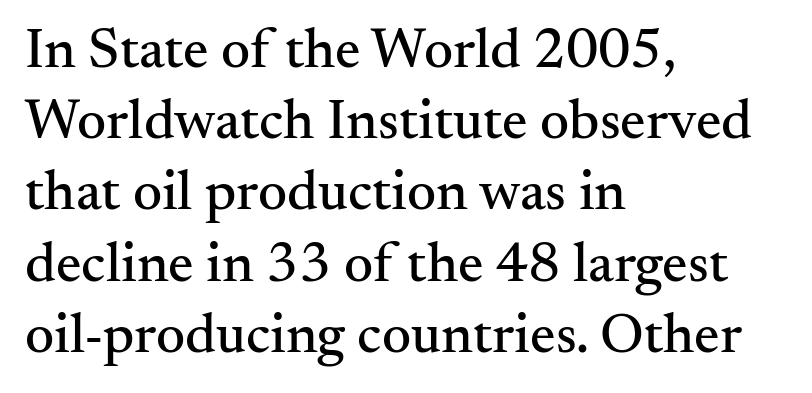
{"serif": "yes", "italic": "no", "width": "normal", "stroke_contrast": "medium", "x_height": "small", "monospaced": "no", "underline": "no", "align": "left", "line_spacing": "normal", "line_spacing_ratio": 1.25, "letter_spacing": "normal", "letter_spacing_em": 0.0, "glyph_px": 57}
